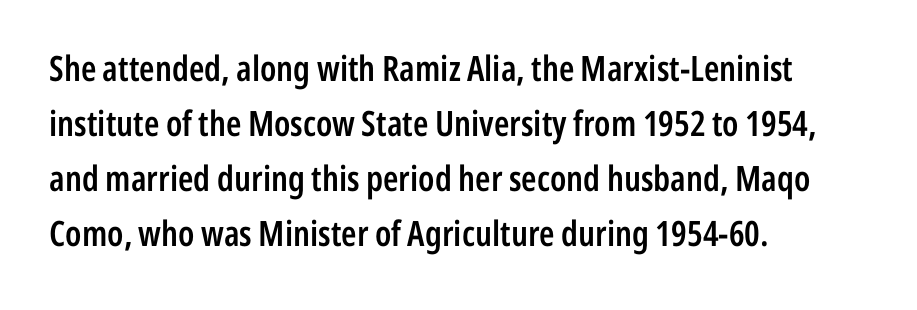
Characters remain perfectly vertical along every line. Rows of type keep a routine distance in the vertical direction. Classification — sans serif. Weight: semibold (demi). This sample has the flowing, uneven cadence of proportional lettering.
